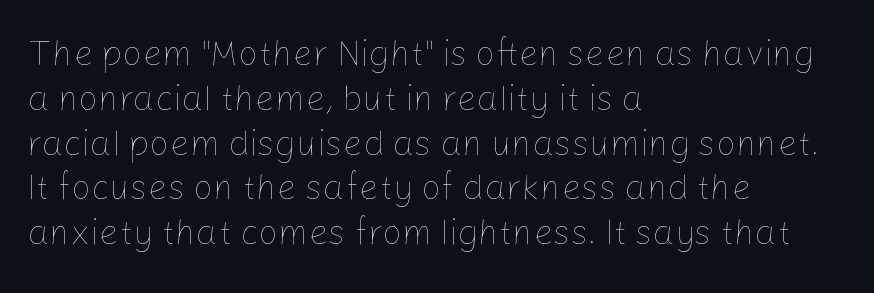
Q: Is the text bold? A: No.
Q: Is the text italic (slanted)? A: No, it is upright.
Q: Is the text underlined? A: No.
Q: How is the paragraph aligned? A: Left-aligned.
Q: Is the spacing between letters normal or unusually wide? A: Normal.
Q: Is the spacing between lines tight, normal or loose? A: Normal.
Q: Width (condensed, normal, or wide)? A: Normal.
Q: Stroke contrast? A: Low.
Q: x-height? A: Medium.
Q: Monospaced? A: No.
